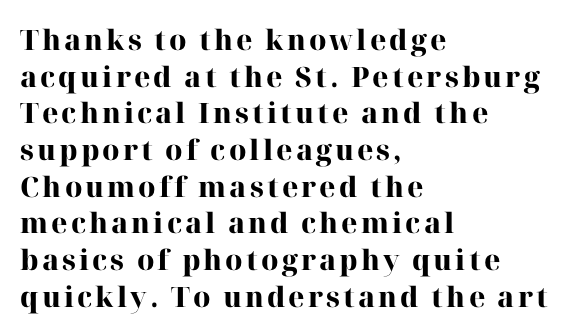
Posture: vertical. Normally led — the rows are evenly, conventionally spaced. Looks like regular typesetting: each glyph gets only the width it needs. Which margin do the lines hug? The left one — the right edge is uneven. These lines carry a lot of weight — the face is fully bold. Descenders are the only things crossing below the line.
